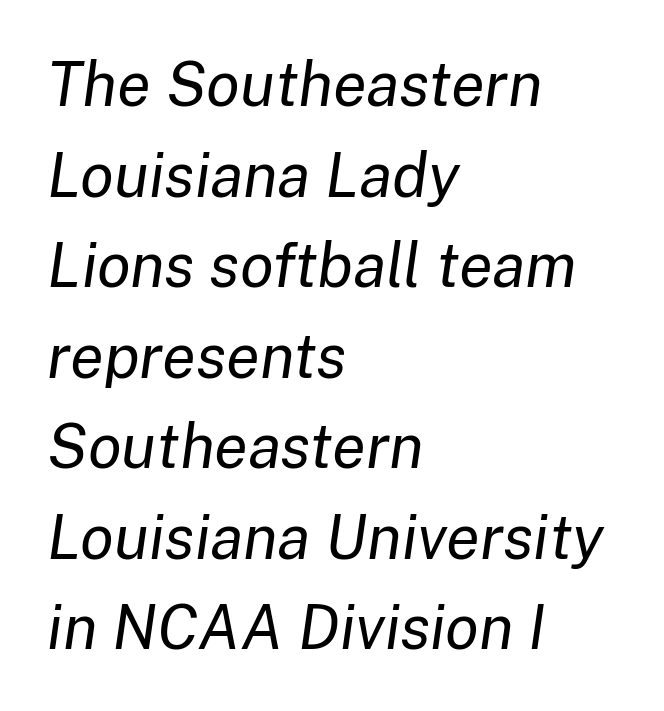
The image shows 62 px regular-weight type, italic (leaning right); set left-aligned, normal line spacing (1.46x), normal letter spacing, not underlined; low stroke contrast and a medium x-height.
